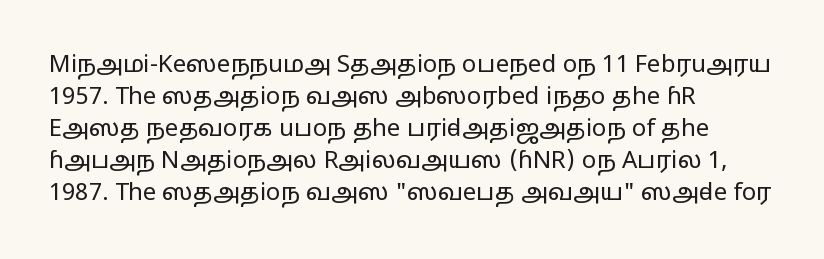
{"italic": "no", "bold": "no", "underline": "no", "align": "left", "line_spacing": "normal", "line_spacing_ratio": 1.33, "letter_spacing": "normal", "letter_spacing_em": 0.0, "glyph_px": 24}
